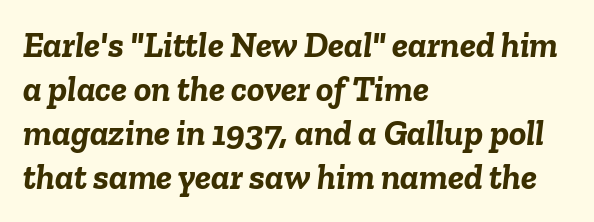
The image shows 36 px semibold type, italic (leaning right); set left-aligned, line spacing 1.22x, normal letter spacing, not underlined; low stroke contrast and a medium x-height.
